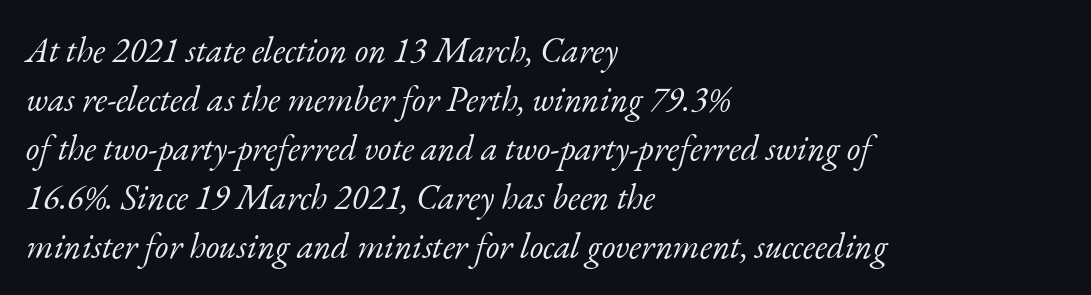
Q: Is the text bold? A: No.
Q: Is the text italic (slanted)? A: Yes, it leans right by about 17 degrees.
Q: Is the typeface a serif or a sans-serif typeface? A: Serif.
Q: Is the text underlined? A: No.
Q: How is the paragraph aligned? A: Left-aligned.
Q: Is the spacing between letters normal or unusually wide? A: Normal.
Q: Is the spacing between lines tight, normal or loose? A: Normal.
Q: Width (condensed, normal, or wide)? A: Normal.
Q: Stroke contrast? A: Low.
Q: x-height? A: Small.
Q: Monospaced? A: No.
